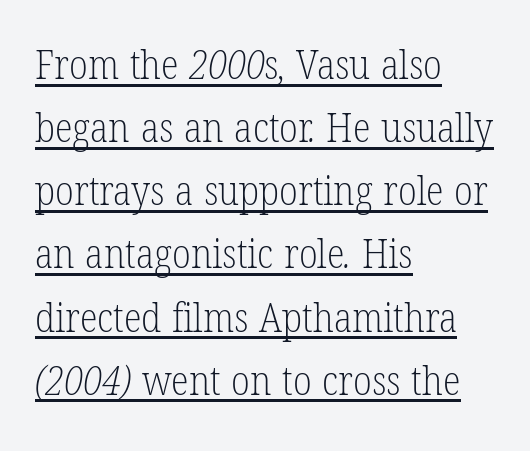
{"serif": "yes", "bold": "no", "weight": "light", "width": "condensed", "stroke_contrast": "low", "x_height": "medium", "monospaced": "no", "underline": "yes", "align": "left", "line_spacing": "normal", "line_spacing_ratio": 1.54, "letter_spacing": "normal", "letter_spacing_em": 0.0, "glyph_px": 41}
